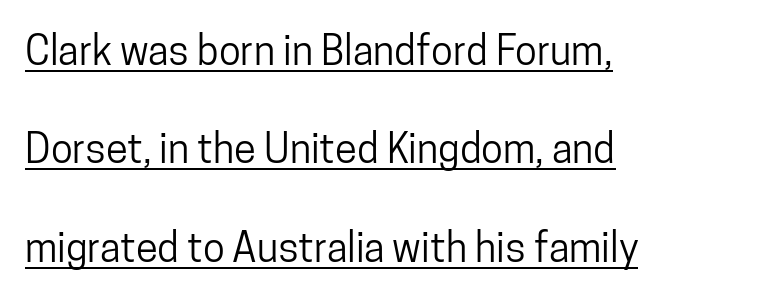
{"serif": "no", "italic": "no", "width": "condensed", "stroke_contrast": "low", "x_height": "medium", "monospaced": "no", "underline": "yes", "align": "left", "line_spacing": "loose", "line_spacing_ratio": 2.46, "letter_spacing": "normal", "letter_spacing_em": 0.0, "glyph_px": 40}
